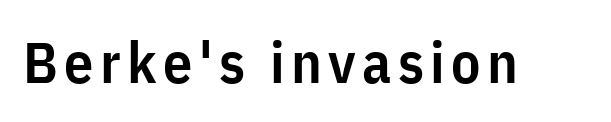
Q: Is the text bold? A: Semi-bold.
Q: Is the text italic (slanted)? A: No, it is upright.
Q: Is the typeface a serif or a sans-serif typeface? A: Sans-serif.
Q: Is the text underlined? A: No.
Q: Width (condensed, normal, or wide)? A: Condensed.
Q: Stroke contrast? A: Low.
Q: x-height? A: Medium.
Q: Monospaced? A: No.
